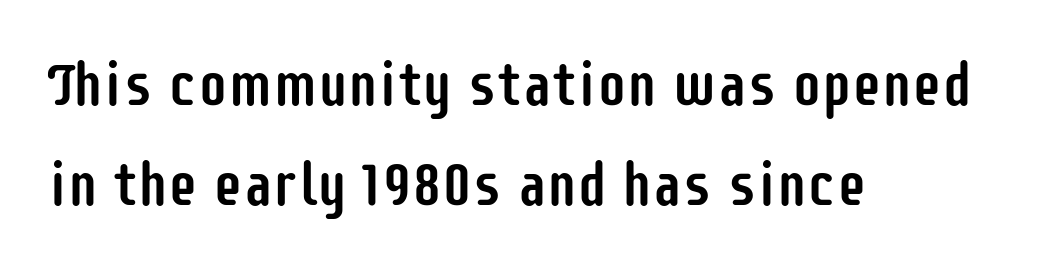
Letterform terminals end flat and unadorned throughout the passage. The rendering uses natural spacing where letterforms have individual widths. It's the straight-up-and-down kind of type. Honestly, the letter spacing is just normal — you wouldn't notice it. The space between consecutive lines is moderate.
